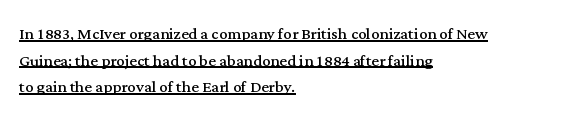
The image shows 21 px text type, upright; set left-aligned, normal line spacing (1.27x), normal letter spacing, underlined.
